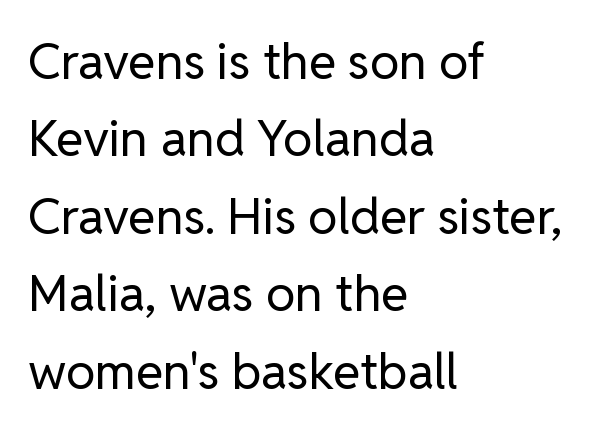
{"serif": "no", "italic": "no", "bold": "no", "weight": "regular", "width": "normal", "stroke_contrast": "low", "x_height": "medium", "monospaced": "no", "underline": "no", "align": "left", "line_spacing": "normal", "line_spacing_ratio": 1.55, "letter_spacing": "normal", "letter_spacing_em": 0.0, "glyph_px": 50}
